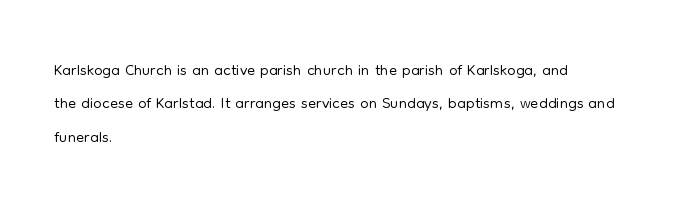
{"italic": "no", "bold": "no", "underline": "no", "align": "left", "line_spacing": "normal", "line_spacing_ratio": 1.39, "letter_spacing": "normal", "letter_spacing_em": 0.0, "glyph_px": 24}
